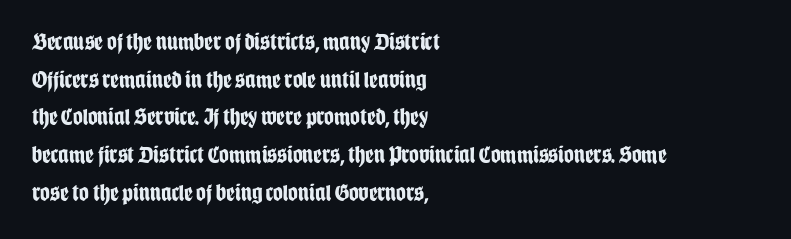
Q: Is the text bold? A: Yes.
Q: Is the text italic (slanted)? A: No, it is upright.
Q: Is the text underlined? A: No.
Q: How is the paragraph aligned? A: Left-aligned.
Q: Is the spacing between letters normal or unusually wide? A: Normal.
Q: Is the spacing between lines tight, normal or loose? A: Normal.
